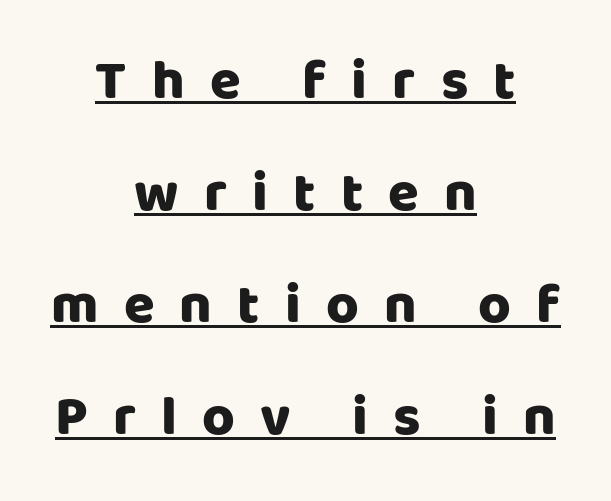
Q: Is the text bold? A: Yes.
Q: Is the text italic (slanted)? A: No, it is upright.
Q: Is the typeface a serif or a sans-serif typeface? A: Sans-serif.
Q: Is the text underlined? A: Yes.
Q: How is the paragraph aligned? A: Centered.
Q: Is the spacing between letters normal or unusually wide? A: Unusually wide.
Q: Is the spacing between lines tight, normal or loose? A: Loose.
Q: Width (condensed, normal, or wide)? A: Normal.
Q: Stroke contrast? A: Low.
Q: x-height? A: Large.
Q: Monospaced? A: No.
